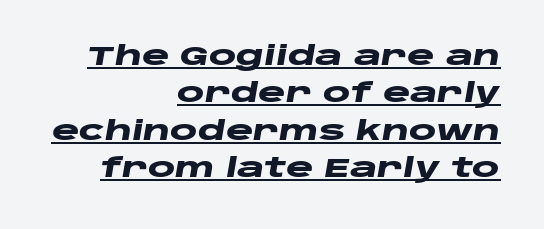
{"italic": "yes", "lean": "right", "slant_degrees": 10, "bold": "yes", "underline": "yes", "align": "right", "line_spacing": "normal", "line_spacing_ratio": 1.44, "letter_spacing": "normal", "letter_spacing_em": 0.0, "glyph_px": 26}
